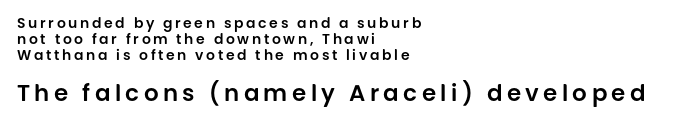
Q: Is the text italic (slanted)? A: No, it is upright.
Q: Is the text underlined? A: No.
Q: How is the paragraph aligned? A: Left-aligned.
Q: Is the spacing between lines tight, normal or loose? A: Tight.
Q: Which block of text is set in a larger size, the first (top) or the second (bottom)? A: The second (bottom) one.
